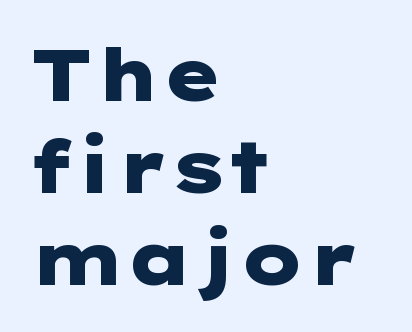
{"serif": "no", "italic": "no", "bold": "yes", "weight": "heavy", "width": "wide", "stroke_contrast": "low", "x_height": "medium", "underline": "no", "align": "left", "line_spacing": "normal", "line_spacing_ratio": 1.26, "letter_spacing": "normal", "letter_spacing_em": 0.0, "glyph_px": 73}
